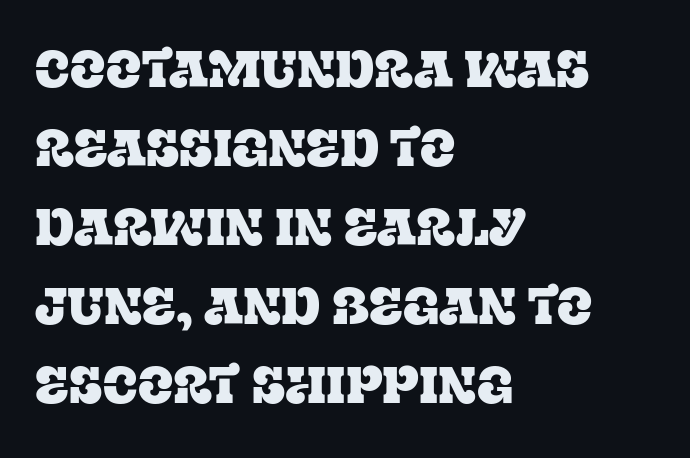
The image shows 52 px serif type, upright; set left-aligned, normal line spacing (1.52x), normal letter spacing, not underlined; low stroke contrast and a large x-height.
